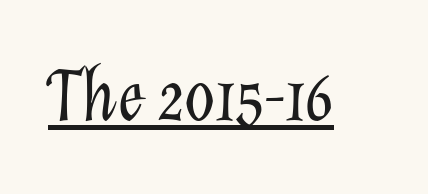
Q: Is the text bold? A: No.
Q: Is the text italic (slanted)? A: Yes, it leans right by about 12 degrees.
Q: Is the text underlined? A: Yes.
Q: Is the spacing between letters normal or unusually wide? A: Normal.
Q: Width (condensed, normal, or wide)? A: Normal.
Q: Stroke contrast? A: Low.
Q: x-height? A: Medium.
Q: Monospaced? A: No.
